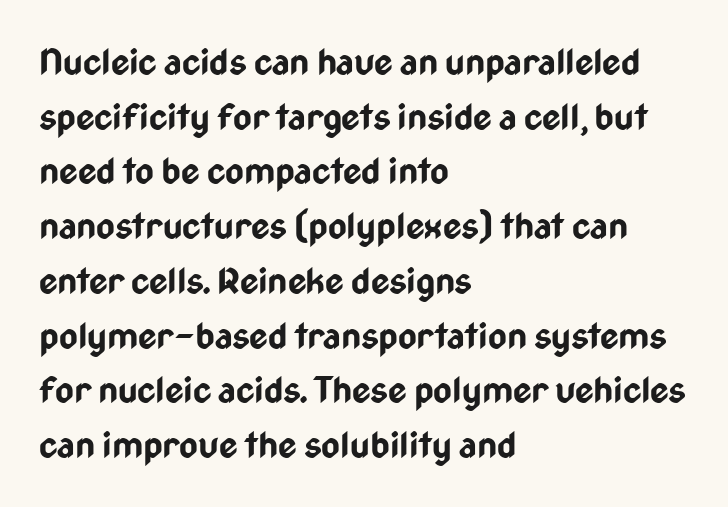
{"serif": "no", "italic": "no", "bold": "yes", "weight": "bold", "width": "condensed", "stroke_contrast": "low", "x_height": "medium", "monospaced": "no", "underline": "no", "align": "left", "line_spacing": "normal", "line_spacing_ratio": 1.52, "letter_spacing": "normal", "letter_spacing_em": 0.0, "glyph_px": 36}
